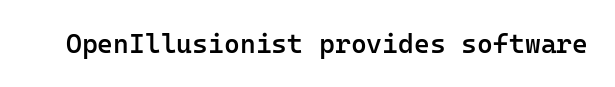
Honestly, the letter spacing is just normal — you wouldn't notice it. Only glyphs here, with clear space below each row. The typography opts for an upright posture over an oblique one. Set as a demibold, roughly 600 on the weight scale.
